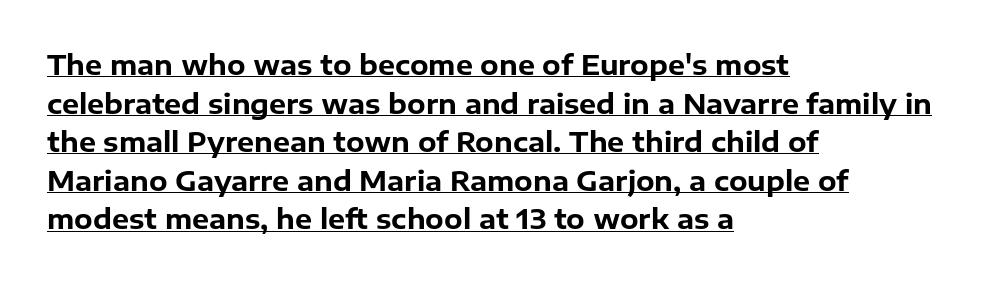
{"italic": "no", "bold": "yes", "underline": "yes", "align": "left", "line_spacing": "normal", "line_spacing_ratio": 1.43, "letter_spacing": "normal", "letter_spacing_em": 0.0, "glyph_px": 27}
